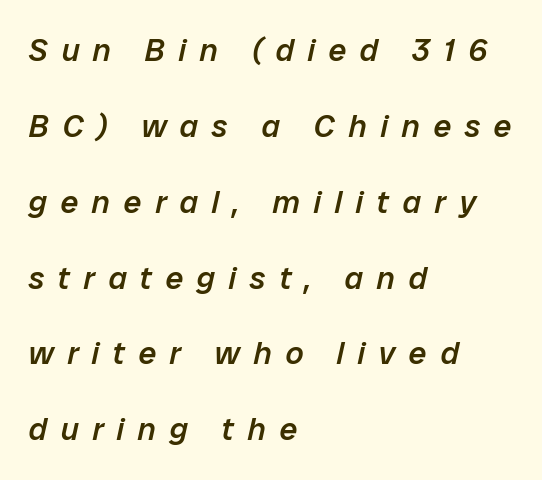
The image shows 32 px semibold type, italic (leaning right); set left-aligned, loose line spacing (2.37x), unusually wide letter spacing (+0.42 em), not underlined; low stroke contrast and a medium x-height.
